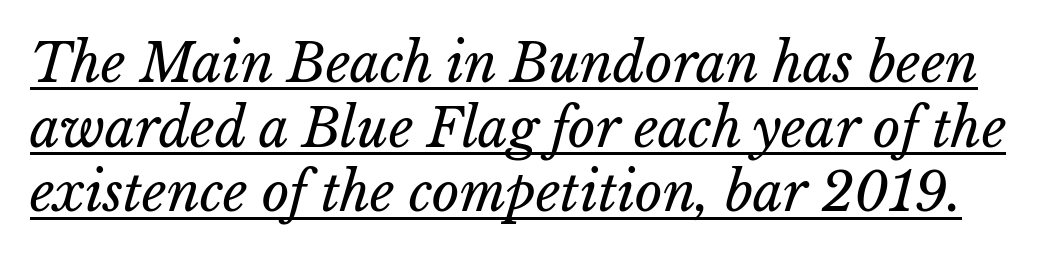
The image shows 53 px regular-weight type; set line spacing 1.22x, normal letter spacing, underlined; low stroke contrast and a medium x-height.
